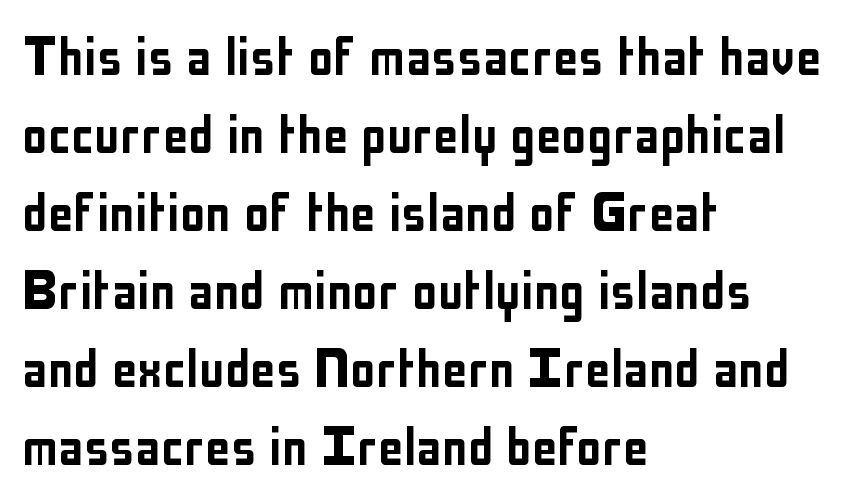
{"serif": "no", "italic": "no", "width": "condensed", "stroke_contrast": "low", "x_height": "medium", "monospaced": "no", "underline": "no", "align": "left", "line_spacing_ratio": 1.22, "letter_spacing": "normal", "letter_spacing_em": 0.0, "glyph_px": 64}
